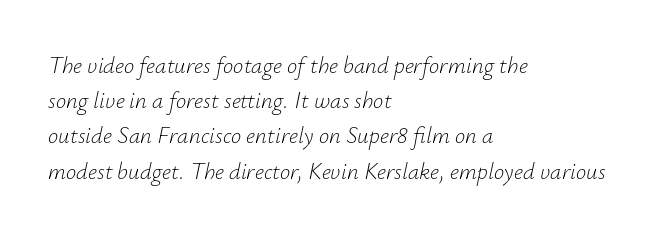
The image shows 23 px text type, italic (leaning right); set left-aligned, normal line spacing (1.53x), normal letter spacing, not underlined.
